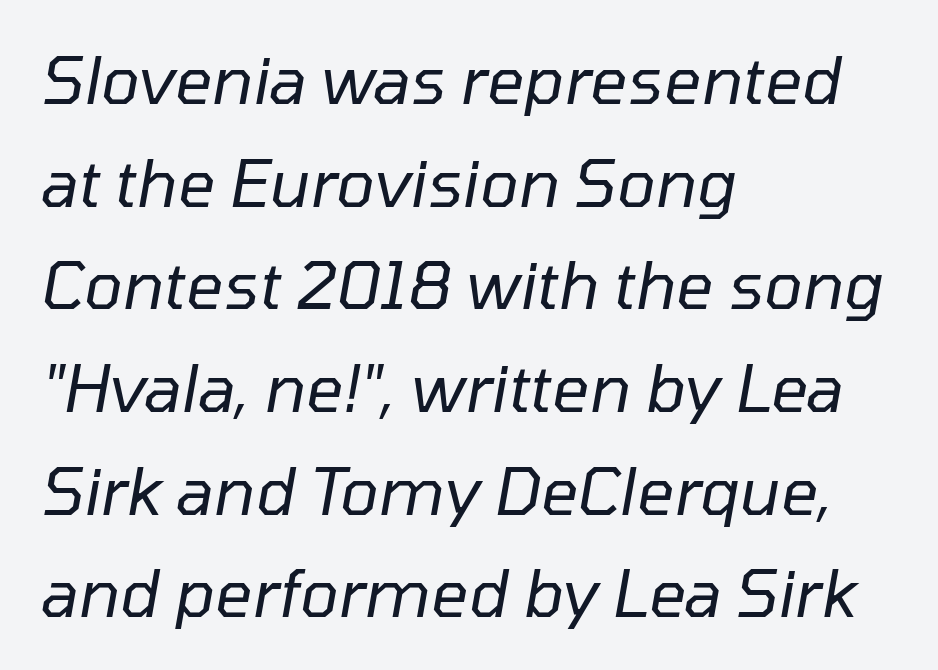
Would a proofreader flag this as italicized? Yes. The rows are spaced the way most documents space them. Notice how the passage keeps a crisp vertical edge on the left only. The tracking reads as untouched default to a designer's eye. Honestly, there is no underline to notice here at all. The cut favours lightness, reaching ordinary text weight at its darkest.
